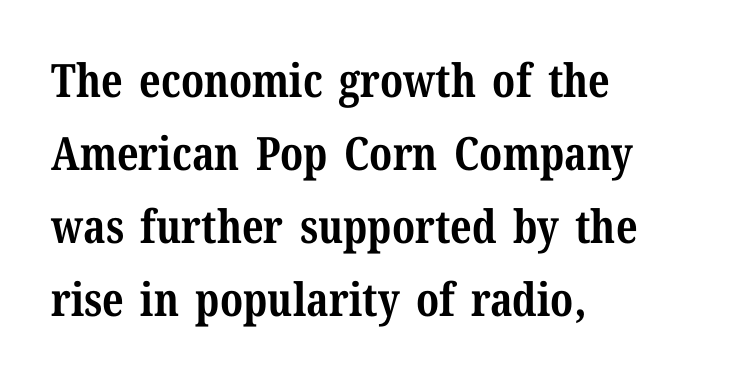
{"serif": "yes", "italic": "no", "bold": "yes", "weight": "bold", "width": "normal", "stroke_contrast": "medium", "x_height": "medium", "monospaced": "no", "underline": "no", "align": "left", "line_spacing": "normal", "line_spacing_ratio": 1.59, "letter_spacing": "normal", "letter_spacing_em": 0.0, "glyph_px": 46}
